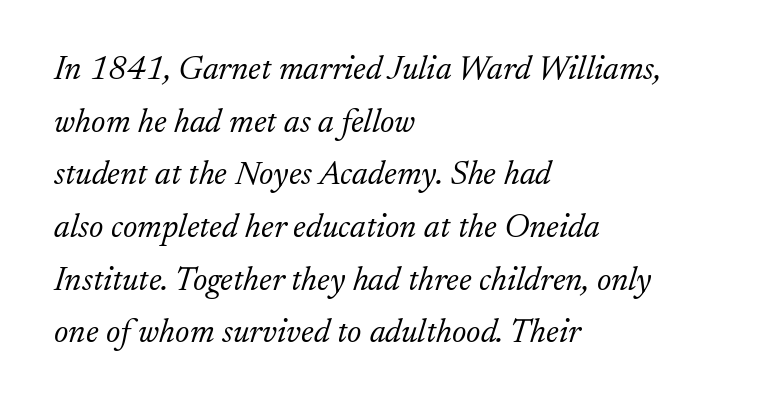
Q: Is the text bold? A: No.
Q: Is the text italic (slanted)? A: Yes, it leans right by about 17 degrees.
Q: Is the typeface a serif or a sans-serif typeface? A: Serif.
Q: Is the text underlined? A: No.
Q: How is the paragraph aligned? A: Left-aligned.
Q: Is the spacing between letters normal or unusually wide? A: Normal.
Q: Is the spacing between lines tight, normal or loose? A: Normal.
Q: Width (condensed, normal, or wide)? A: Normal.
Q: Stroke contrast? A: Low.
Q: x-height? A: Small.
Q: Monospaced? A: No.
